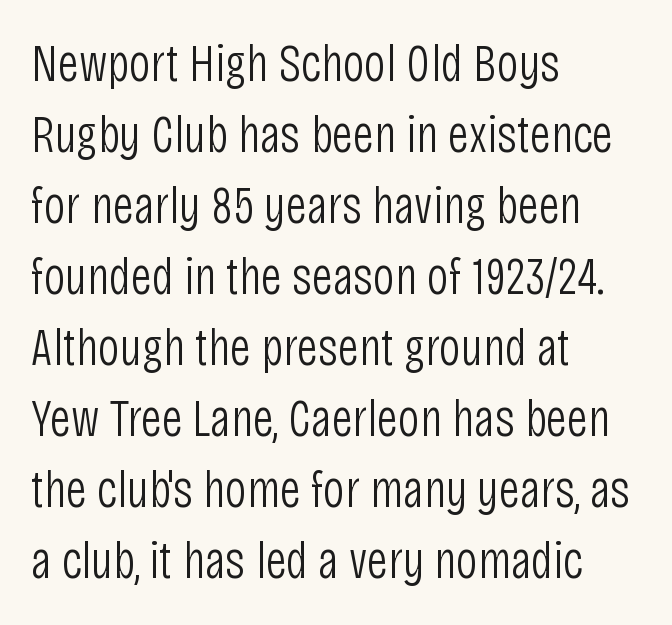
Q: Is the text bold? A: No.
Q: Is the text italic (slanted)? A: No, it is upright.
Q: Is the typeface a serif or a sans-serif typeface? A: Sans-serif.
Q: Is the text underlined? A: No.
Q: How is the paragraph aligned? A: Left-aligned.
Q: Is the spacing between letters normal or unusually wide? A: Normal.
Q: Is the spacing between lines tight, normal or loose? A: Normal.
Q: Width (condensed, normal, or wide)? A: Condensed.
Q: Stroke contrast? A: Low.
Q: x-height? A: Large.
Q: Monospaced? A: No.
